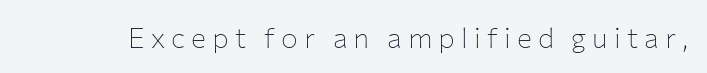
A typesetter would call this proportional, since set widths differ per character. The font's upright variant was chosen for this text. The rendering inserts visible extra space after every character. In terms of letterform style, serifs are entirely absent. Bold? No — there's no thickening of the strokes. Beneath every word, the page is bare.
